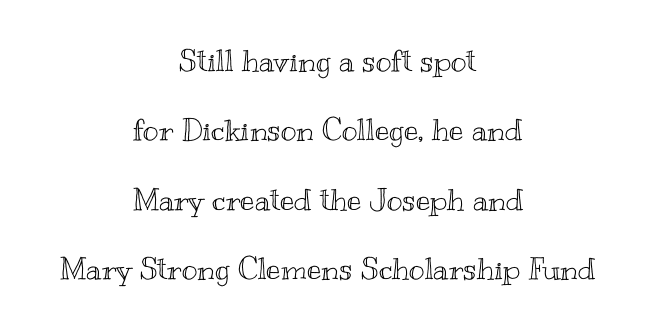
Q: Is the text italic (slanted)? A: No, it is upright.
Q: Is the text underlined? A: No.
Q: How is the paragraph aligned? A: Centered.
Q: Is the spacing between letters normal or unusually wide? A: Normal.
Q: Is the spacing between lines tight, normal or loose? A: Loose.
Q: Width (condensed, normal, or wide)? A: Wide.
Q: x-height? A: Small.
Q: Monospaced? A: No.
